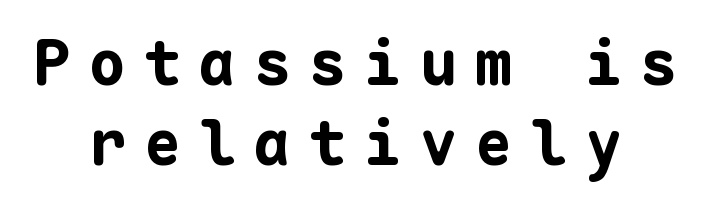
Q: Is the text bold? A: Yes.
Q: Is the text italic (slanted)? A: No, it is upright.
Q: Is the typeface a serif or a sans-serif typeface? A: Sans-serif.
Q: Is the text underlined? A: No.
Q: How is the paragraph aligned? A: Centered.
Q: Is the spacing between letters normal or unusually wide? A: Unusually wide.
Q: Is the spacing between lines tight, normal or loose? A: Normal.
Q: Width (condensed, normal, or wide)? A: Normal.
Q: Stroke contrast? A: Low.
Q: x-height? A: Medium.
Q: Monospaced? A: Yes.
